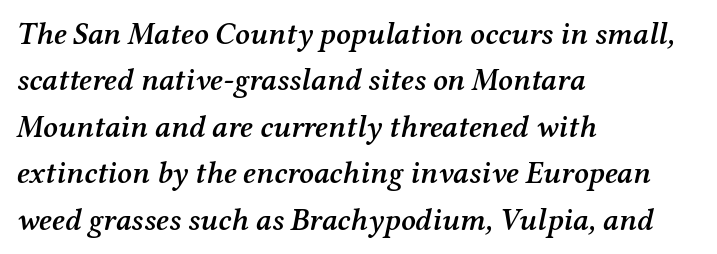
Q: Is the text bold? A: Semi-bold.
Q: Is the text italic (slanted)? A: Yes, it leans right by about 12 degrees.
Q: Is the typeface a serif or a sans-serif typeface? A: Serif.
Q: Is the text underlined? A: No.
Q: How is the paragraph aligned? A: Left-aligned.
Q: Is the spacing between letters normal or unusually wide? A: Normal.
Q: Is the spacing between lines tight, normal or loose? A: Normal.
Q: Width (condensed, normal, or wide)? A: Normal.
Q: Stroke contrast? A: Medium.
Q: x-height? A: Medium.
Q: Monospaced? A: No.
